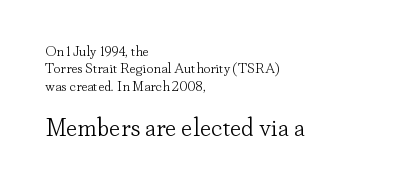
{"italic": "no", "bold": "no", "underline": "no", "align": "left", "line_spacing_ratio": 1.24, "letter_spacing": "normal", "letter_spacing_em": 0.0, "larger_block": "second", "size_ratio": 1.79, "glyph_px": 25}
